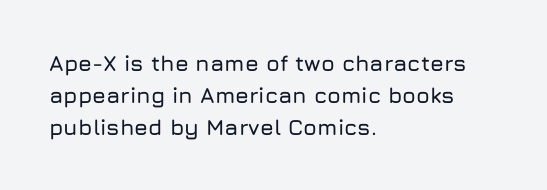
{"italic": "no", "underline": "no", "align": "left", "line_spacing": "normal", "line_spacing_ratio": 1.46, "letter_spacing": "normal", "letter_spacing_em": 0.0, "glyph_px": 22}
